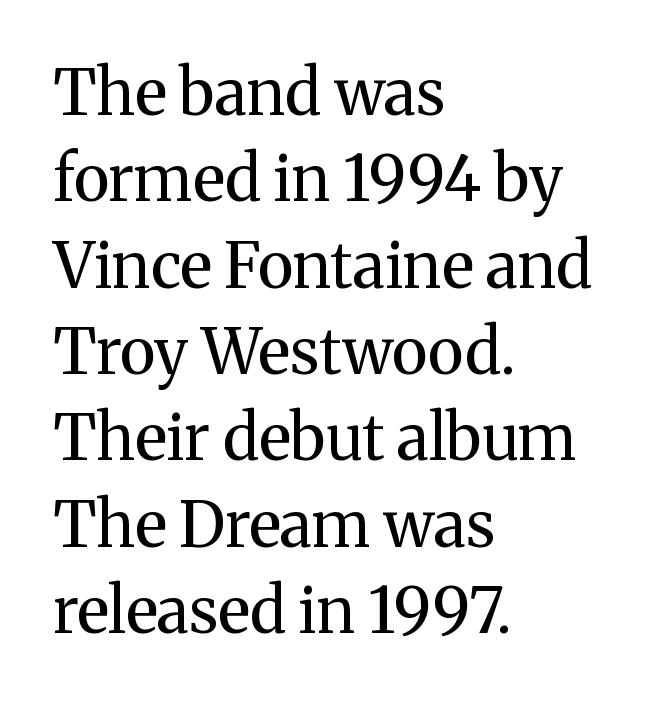
Q: Is the text bold? A: No.
Q: Is the text italic (slanted)? A: No, it is upright.
Q: Is the typeface a serif or a sans-serif typeface? A: Serif.
Q: Is the text underlined? A: No.
Q: How is the paragraph aligned? A: Left-aligned.
Q: Is the spacing between letters normal or unusually wide? A: Normal.
Q: Is the spacing between lines tight, normal or loose? A: Normal.
Q: Width (condensed, normal, or wide)? A: Normal.
Q: Stroke contrast? A: Medium.
Q: x-height? A: Medium.
Q: Monospaced? A: No.
